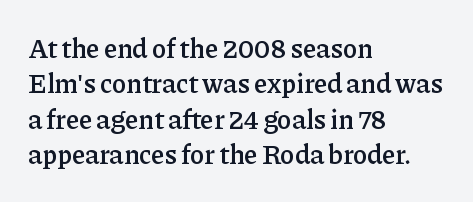
{"italic": "no", "bold": "semi", "underline": "no", "align": "left", "line_spacing": "normal", "line_spacing_ratio": 1.31, "letter_spacing": "normal", "letter_spacing_em": 0.0, "glyph_px": 27}
